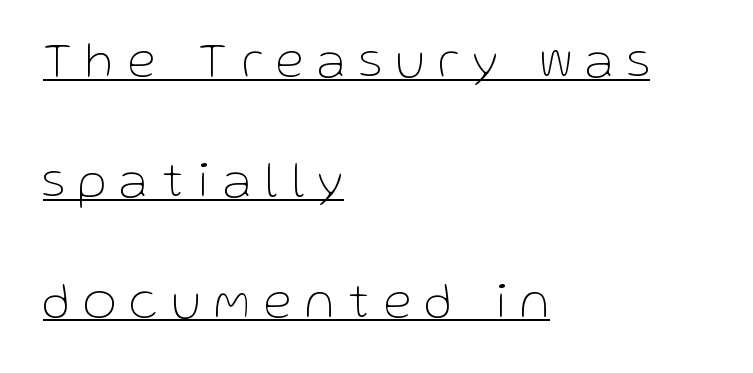
Does the leading feel generous? Absolutely, it's lavish. Where is the straight margin? On the left. The letters carry no serifs — their stems end cleanly without finishing strokes. Varying glyph widths throughout — classic text-font behaviour. When letters stand straight like this, we call the style roman or upright. Inter-character spacing is expanded well beyond the font's built-in metrics.
